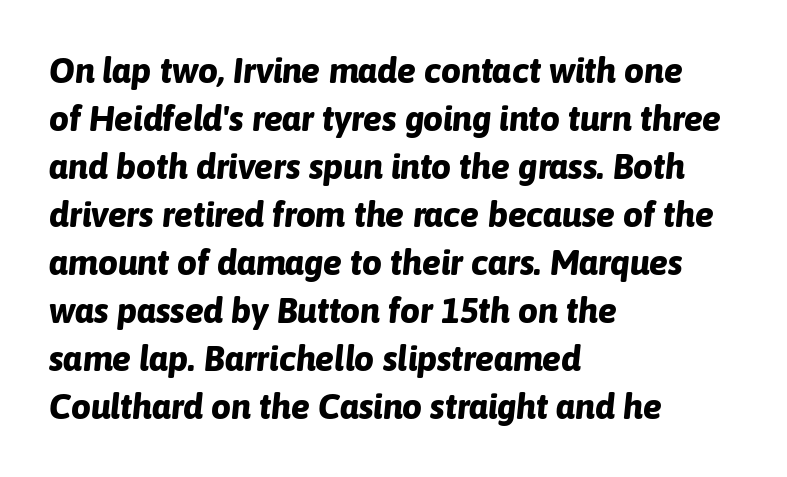
The image shows 35 px bold type, italic (leaning right); set left-aligned, normal line spacing (1.37x), normal letter spacing, not underlined; low stroke contrast and a medium x-height.
